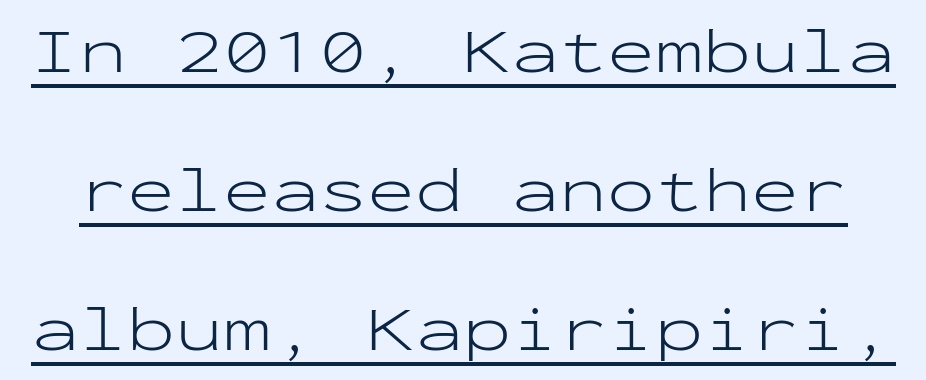
{"serif": "no", "italic": "no", "bold": "no", "weight": "light", "width": "wide", "stroke_contrast": "low", "x_height": "medium", "monospaced": "yes", "underline": "yes", "line_spacing": "loose", "line_spacing_ratio": 2.17, "letter_spacing": "normal", "letter_spacing_em": 0.0, "glyph_px": 64}
